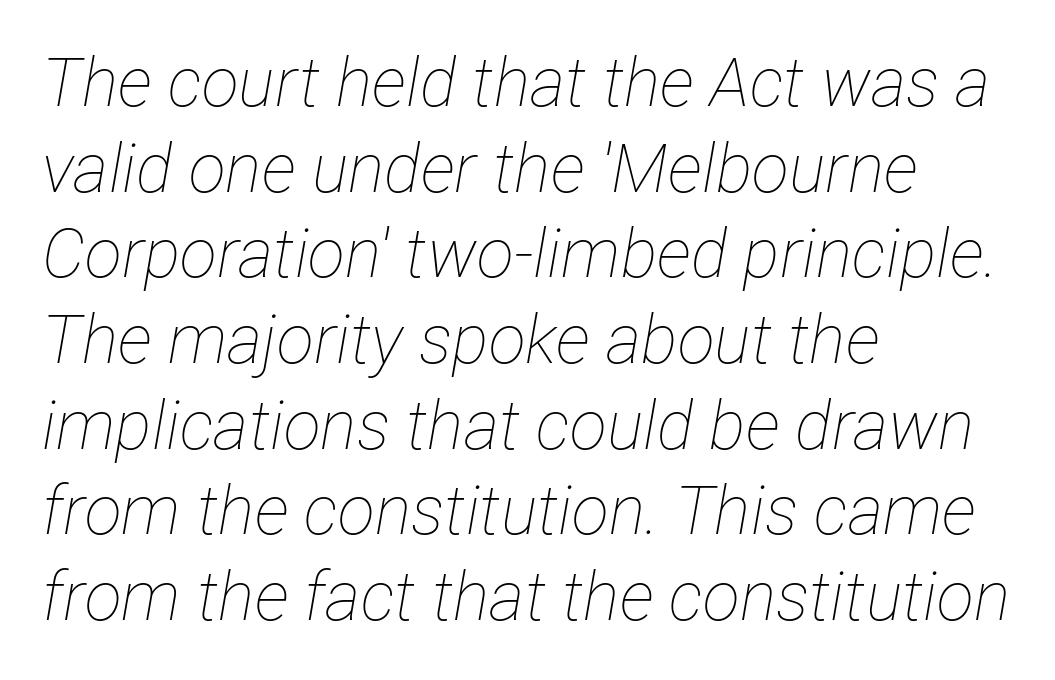
Q: Is the text bold? A: No.
Q: Is the text italic (slanted)? A: Yes, it leans right by about 12 degrees.
Q: Is the text underlined? A: No.
Q: How is the paragraph aligned? A: Left-aligned.
Q: Is the spacing between letters normal or unusually wide? A: Normal.
Q: Is the spacing between lines tight, normal or loose? A: Normal.
Q: Width (condensed, normal, or wide)? A: Condensed.
Q: Stroke contrast? A: Low.
Q: x-height? A: Medium.
Q: Monospaced? A: No.
